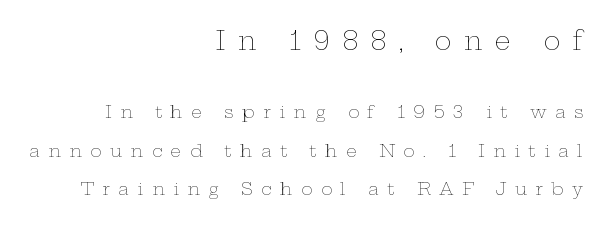
The image shows 25 px text type, upright; set right-aligned, loose line spacing (2.26x), unusually wide letter spacing (+0.5 em), not underlined; the first (top) block is 1.47x larger.
